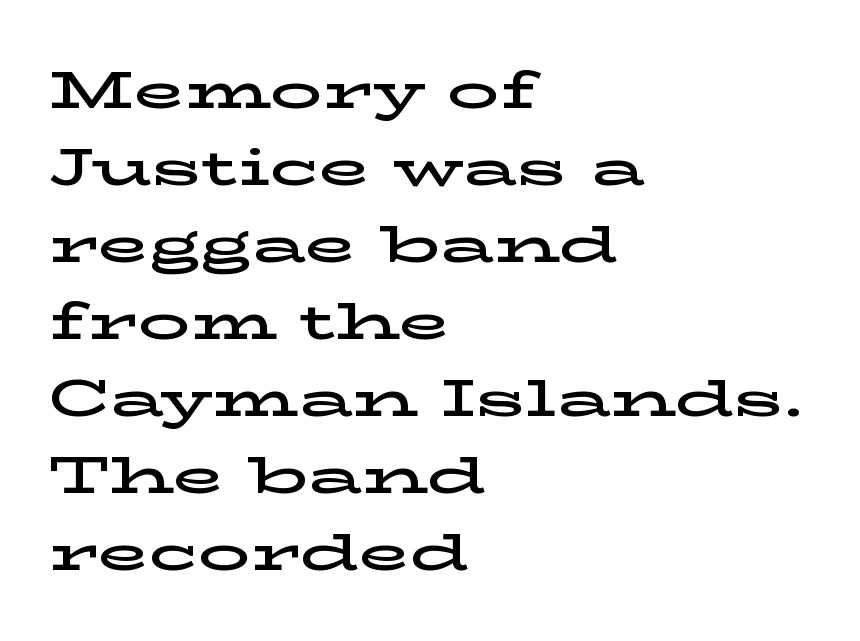
What stands out about the letter spacing? Nothing — it is the standard amount. These lines are set flush left with a ragged right edge. Ascenders rise straight up at ninety degrees. Old-style or modern, the face here clearly has serifs.
